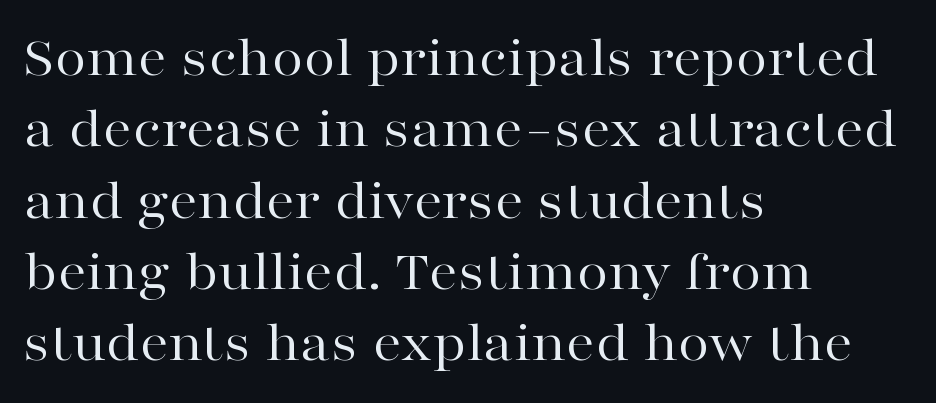
The image shows 58 px regular-weight, wide serif type, upright; set left-aligned, line spacing 1.23x, normal letter spacing, not underlined; high stroke contrast and a medium x-height.
